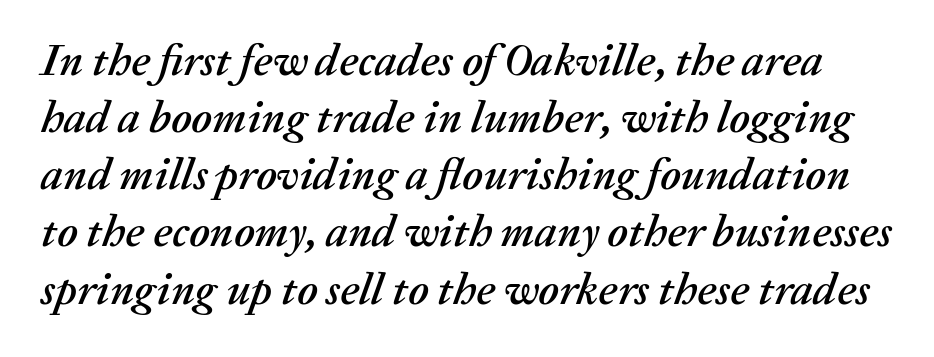
{"italic": "yes", "lean": "right", "slant_degrees": 20, "width": "normal", "stroke_contrast": "medium", "x_height": "medium", "monospaced": "no", "underline": "no", "line_spacing": "normal", "line_spacing_ratio": 1.27, "letter_spacing": "normal", "letter_spacing_em": 0.0, "glyph_px": 45}
